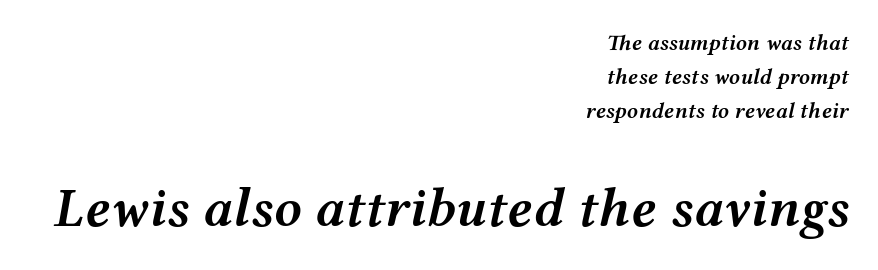
Rendered with sloped, italic letterforms. Observe the ordinary spacing: letters are neighbours, not strangers. The baseline area is clear. These lines stack with their right ends in a neat column. Character widths vary here, with narrow letters taking less room than wide ones. These words are printed semibold, heavier than regular yet not bold.
